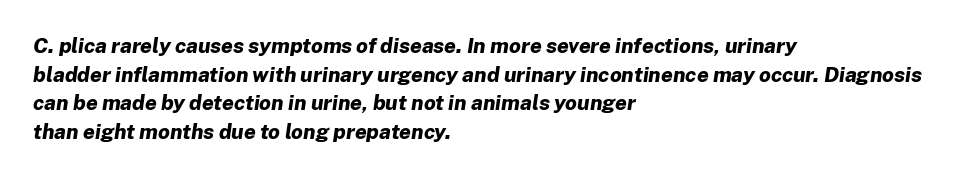
Quick note: underline off. Stroke thickness is high; the sample reads as a true bold. Vertical spacing — default. This sample uses an oblique cut, with every glyph tilted off the vertical. Is the block centered? No — it sits flush against the left margin. The face used here is rendered with its standard letterfit.
